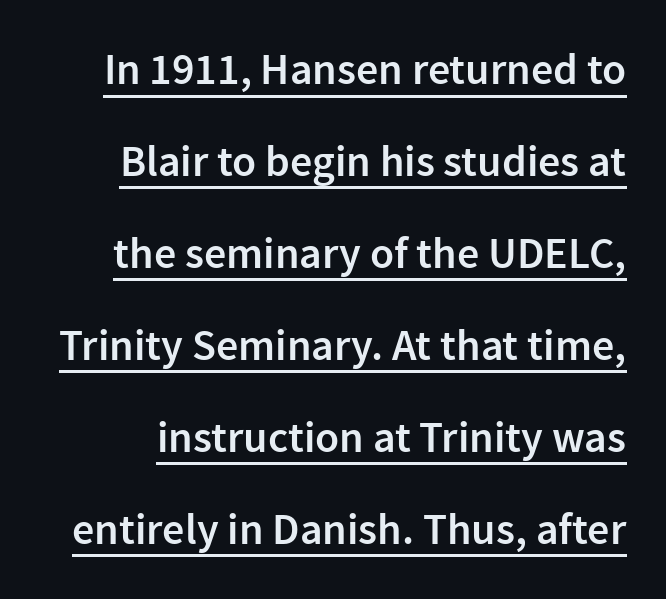
This sample uses plain, unmodified letter spacing. Has an underline been added? It has. This sample uses an upright cut, with every glyph sitting square on the baseline. These lines carry some extra weight — a demibold, not a full bold. The passage shown stacks its lines with a broad gap. A typesetter would label this face a sans.
